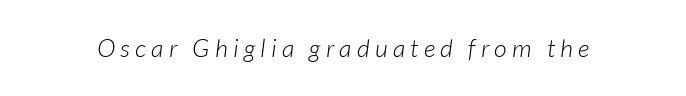
The image shows 25 px text type; set unusually wide letter spacing (+0.21 em), not underlined.
